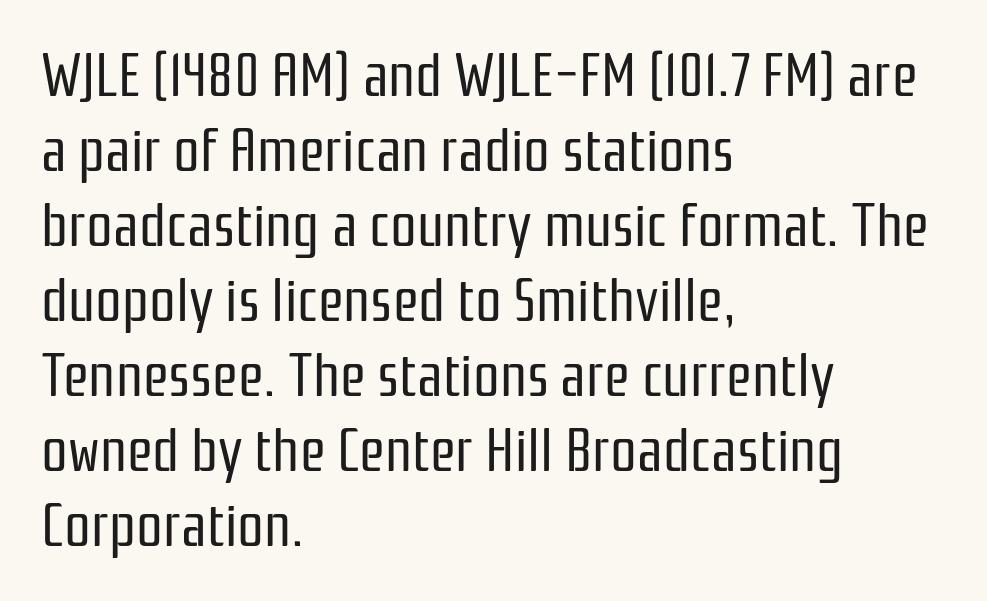
Q: Is the text bold? A: No.
Q: Is the text italic (slanted)? A: No, it is upright.
Q: Is the typeface a serif or a sans-serif typeface? A: Sans-serif.
Q: Is the text underlined? A: No.
Q: How is the paragraph aligned? A: Left-aligned.
Q: Is the spacing between letters normal or unusually wide? A: Normal.
Q: Is the spacing between lines tight, normal or loose? A: Normal.
Q: Width (condensed, normal, or wide)? A: Condensed.
Q: Stroke contrast? A: Low.
Q: x-height? A: Medium.
Q: Monospaced? A: No.
